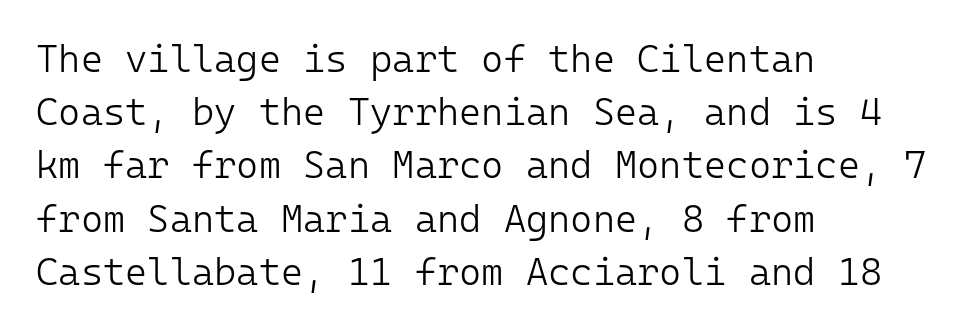
The passage shown is typeset with a sans-serif family. The axis of the letterforms is exactly vertical. Bare-footed words on every line. A classic flush-left, rag-right setting is used for this passage. This reads as an unemphasized weight, regular at the heaviest.
